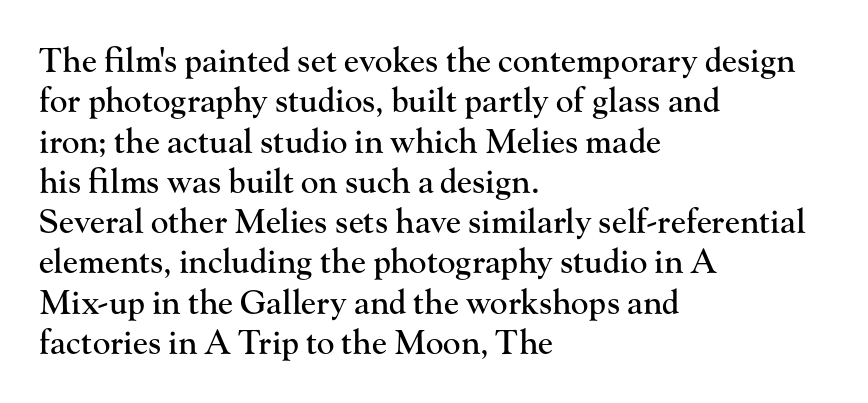
When letters stand straight like this, we call the style roman or upright. Where is the straight margin? On the left. Little horizontal feet cap the strokes, marking this as serif type. Inter-character spacing is left at the font's built-in metrics.
